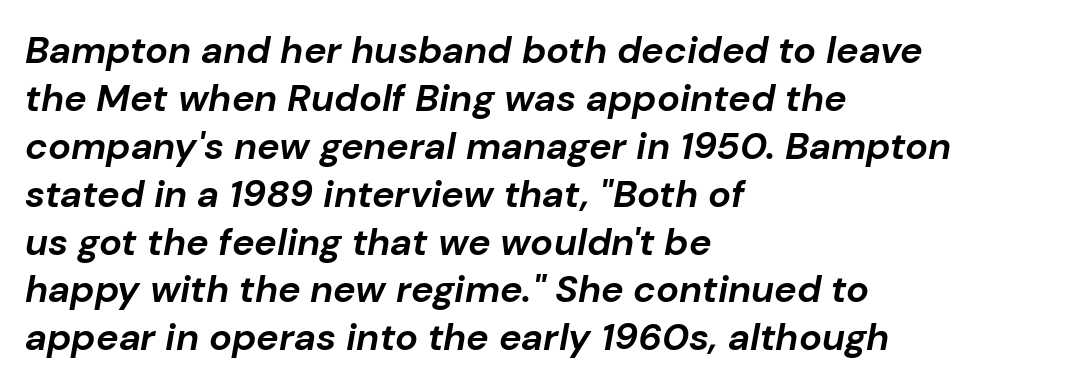
{"italic": "yes", "lean": "right", "slant_degrees": 10, "bold": "yes", "weight": "bold", "width": "normal", "stroke_contrast": "low", "x_height": "medium", "monospaced": "no", "underline": "no", "align": "left", "line_spacing": "normal", "line_spacing_ratio": 1.26, "letter_spacing": "normal", "letter_spacing_em": 0.0, "glyph_px": 38}
